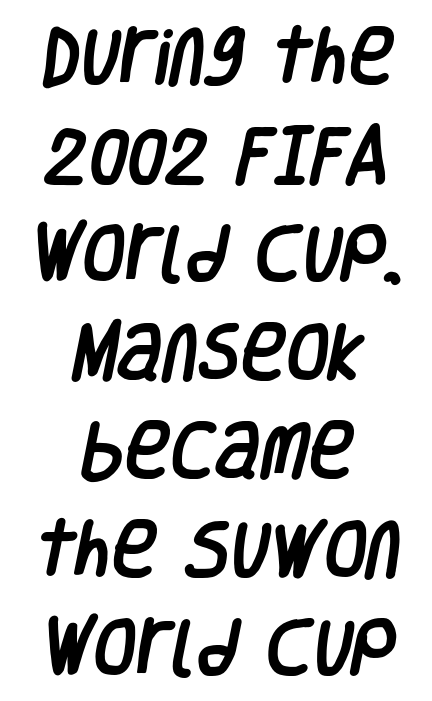
Q: Is the typeface a serif or a sans-serif typeface? A: Sans-serif.
Q: Is the text underlined? A: No.
Q: How is the paragraph aligned? A: Centered.
Q: Is the spacing between letters normal or unusually wide? A: Normal.
Q: Is the spacing between lines tight, normal or loose? A: Normal.
Q: Width (condensed, normal, or wide)? A: Condensed.
Q: Stroke contrast? A: Low.
Q: x-height? A: Large.
Q: Monospaced? A: No.
